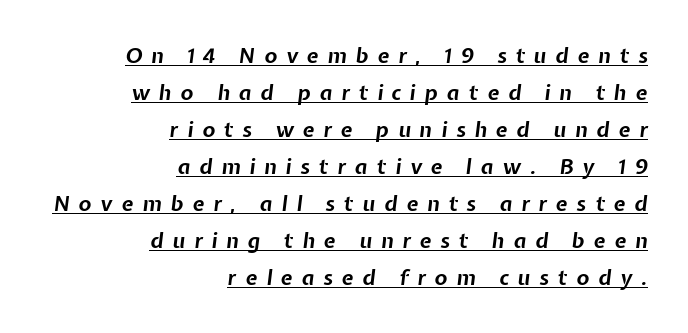
Its strokes are broad and dark, the hallmark of bold type. Underlining? Definitely there. Each word looks stretched out because of the extra space between its letters. If you drew a ruler down the right edge, every line would touch it.
